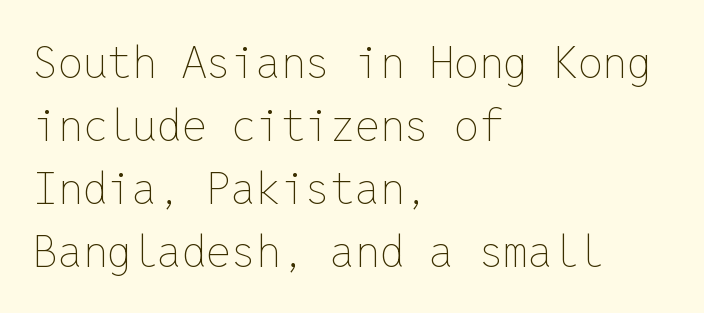
{"italic": "no", "bold": "no", "weight": "thin", "width": "normal", "stroke_contrast": "low", "x_height": "medium", "monospaced": "yes", "underline": "no", "align": "left", "line_spacing": "normal", "line_spacing_ratio": 1.43, "letter_spacing": "normal", "letter_spacing_em": 0.0, "glyph_px": 44}
